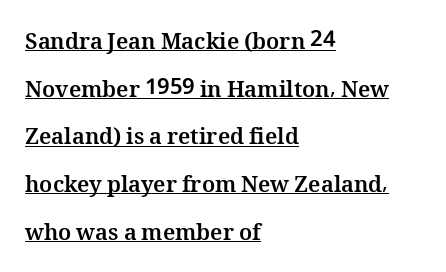
The line-height multiplier appears high, well above default. Quick note: not italic, upright. Weight: bold. Glyph-to-glyph distance matches everyday printed text. This sample is left-justified, so line endings fall wherever the words run out. Decoration check: the copy is underlined.
